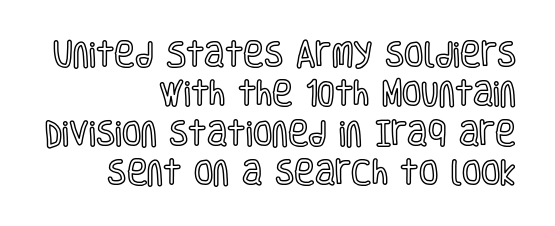
The image shows 28 px condensed type, upright; set right-aligned, normal line spacing (1.41x), normal letter spacing, not underlined; a large x-height.
